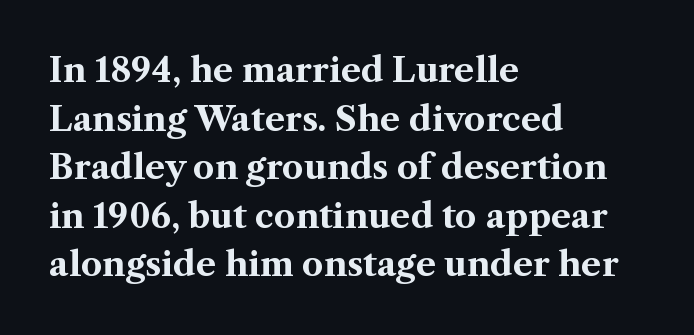
The image shows 34 px bold serif type, upright; set left-aligned, normal line spacing (1.43x), normal letter spacing, not underlined; medium stroke contrast and a medium x-height.
